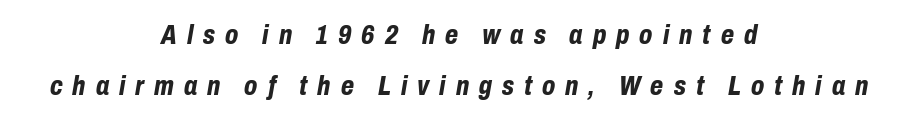
{"italic": "yes", "lean": "right", "slant_degrees": 10, "bold": "yes", "underline": "no", "align": "center", "line_spacing_ratio": 1.88, "letter_spacing": "wide", "letter_spacing_em": 0.37, "glyph_px": 27}
